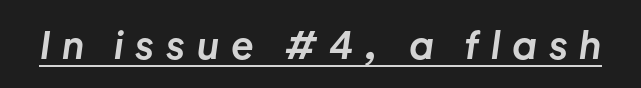
Q: Is the text bold? A: Yes.
Q: Is the text italic (slanted)? A: Yes, it leans right by about 8 degrees.
Q: Is the text underlined? A: Yes.
Q: Is the spacing between letters normal or unusually wide? A: Unusually wide.
Q: Width (condensed, normal, or wide)? A: Normal.
Q: Stroke contrast? A: Low.
Q: x-height? A: Medium.
Q: Monospaced? A: No.
